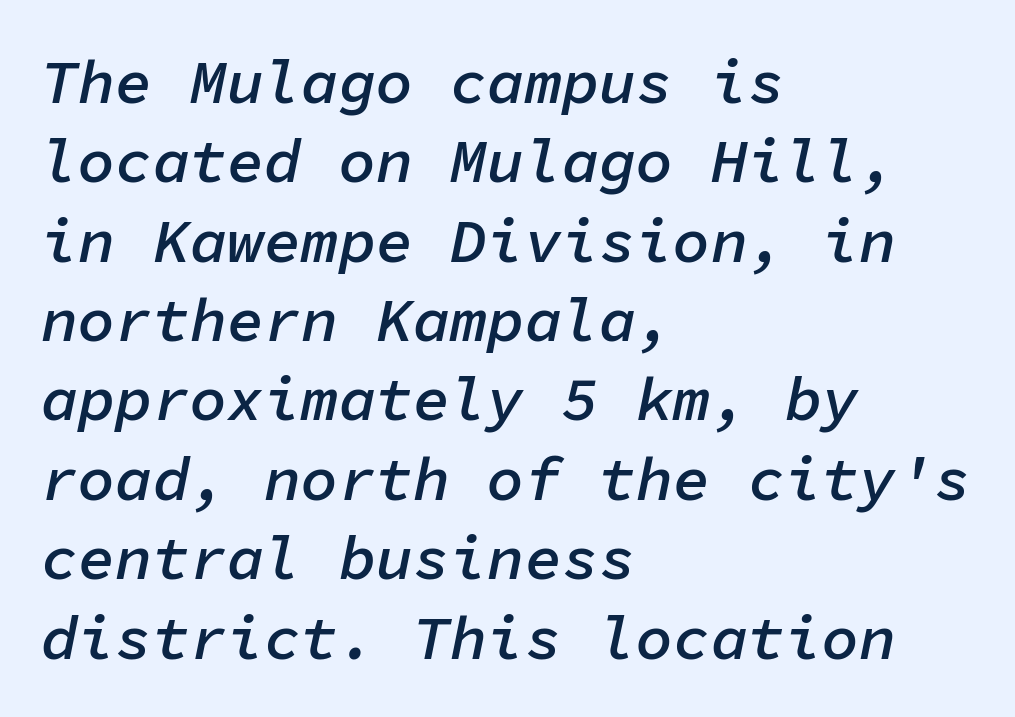
Short and long lines alike share a common starting point at left. Check the space under the baseline: it is left empty. Is there much room between lines? A standard amount, neither cramped nor airy. A fair bit of extra ink — the face is semibold, not bold.
